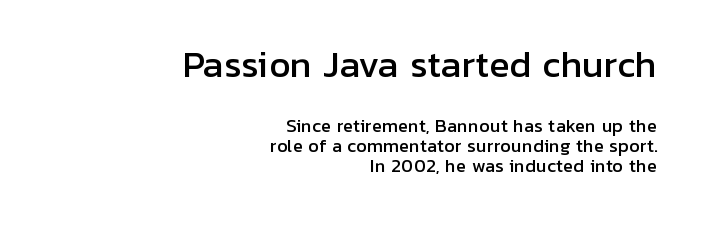
Q: Is the text italic (slanted)? A: No, it is upright.
Q: Is the typeface a serif or a sans-serif typeface? A: Sans-serif.
Q: Is the text underlined? A: No.
Q: How is the paragraph aligned? A: Right-aligned.
Q: Is the spacing between letters normal or unusually wide? A: Normal.
Q: Which block of text is set in a larger size, the first (top) or the second (bottom)? A: The first (top) one.
Q: Width (condensed, normal, or wide)? A: Normal.
Q: Stroke contrast? A: Low.
Q: x-height? A: Medium.
Q: Monospaced? A: No.
